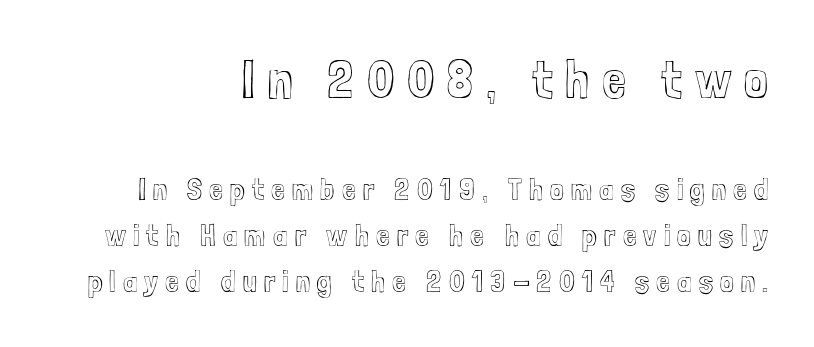
Type without underlining. There is plenty of visible air inserted between adjacent glyphs. Tall strokes in this sample are plumb rather than angled. The setting favours the right margin, as signatures and pull-quotes sometimes do.
